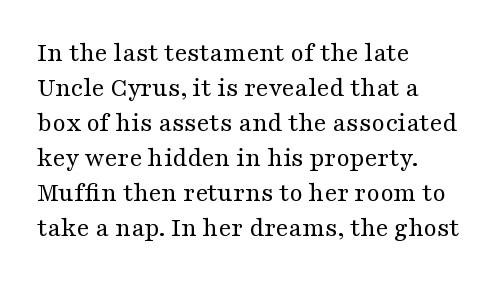
{"italic": "no", "bold": "no", "underline": "no", "align": "left", "line_spacing": "normal", "line_spacing_ratio": 1.3, "letter_spacing": "normal", "letter_spacing_em": 0.0, "glyph_px": 27}
